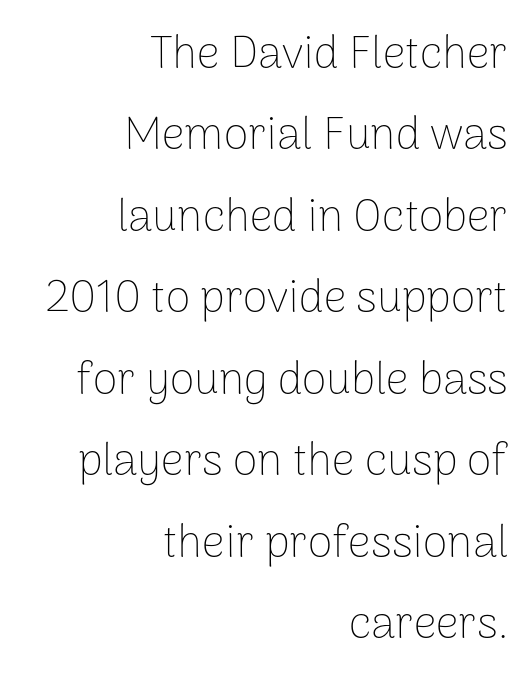
{"serif": "no", "italic": "no", "bold": "no", "weight": "thin", "width": "normal", "stroke_contrast": "low", "x_height": "medium", "monospaced": "no", "underline": "no", "align": "right", "line_spacing_ratio": 1.81, "letter_spacing": "normal", "letter_spacing_em": 0.0, "glyph_px": 45}
